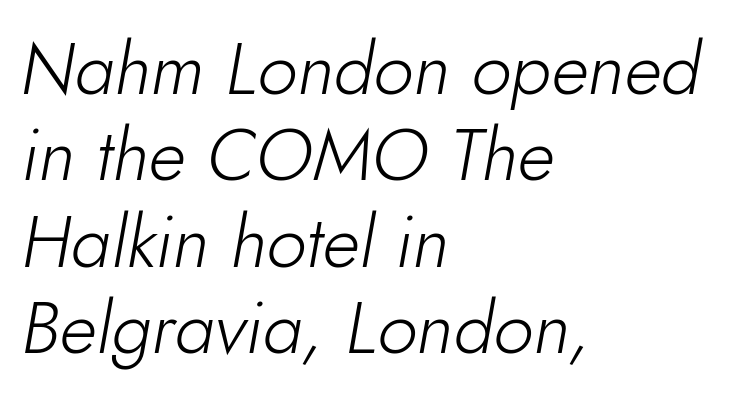
Q: Is the text bold? A: No.
Q: Is the text italic (slanted)? A: Yes, it leans right by about 10 degrees.
Q: Is the text underlined? A: No.
Q: How is the paragraph aligned? A: Left-aligned.
Q: Is the spacing between letters normal or unusually wide? A: Normal.
Q: Width (condensed, normal, or wide)? A: Normal.
Q: Stroke contrast? A: Low.
Q: x-height? A: Small.
Q: Monospaced? A: No.
